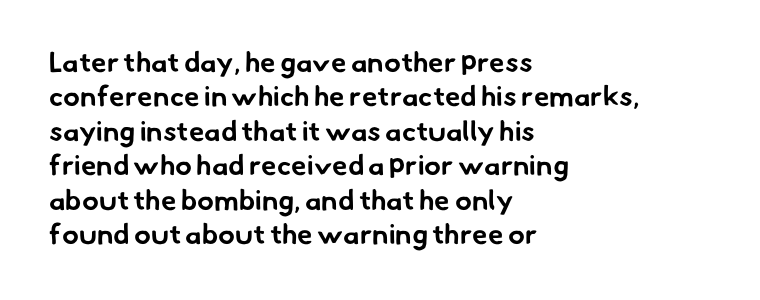
{"serif": "no", "bold": "yes", "weight": "bold", "width": "normal", "stroke_contrast": "low", "x_height": "small", "monospaced": "no", "underline": "no", "align": "left", "line_spacing_ratio": 1.23, "letter_spacing": "normal", "letter_spacing_em": 0.0, "glyph_px": 28}
